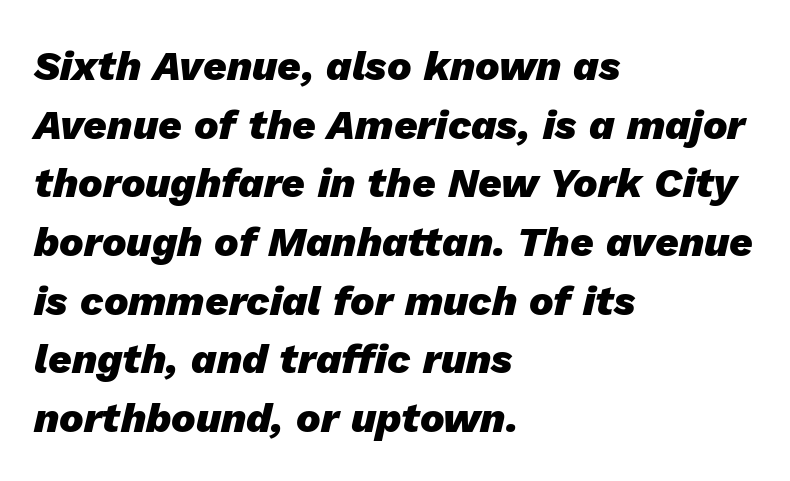
The image shows 41 px heavy type, italic (leaning right); set left-aligned, normal line spacing (1.43x), normal letter spacing, not underlined; low stroke contrast and a medium x-height.
